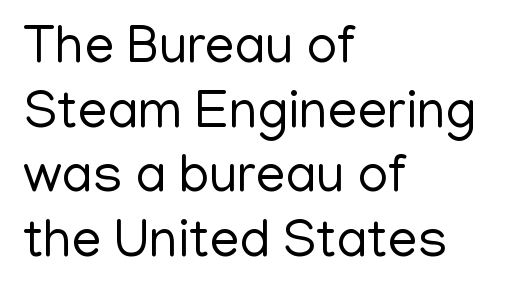
Q: Is the text bold? A: No.
Q: Is the text italic (slanted)? A: No, it is upright.
Q: Is the typeface a serif or a sans-serif typeface? A: Sans-serif.
Q: Is the text underlined? A: No.
Q: How is the paragraph aligned? A: Left-aligned.
Q: Is the spacing between letters normal or unusually wide? A: Normal.
Q: Width (condensed, normal, or wide)? A: Normal.
Q: Stroke contrast? A: Low.
Q: x-height? A: Medium.
Q: Monospaced? A: No.
